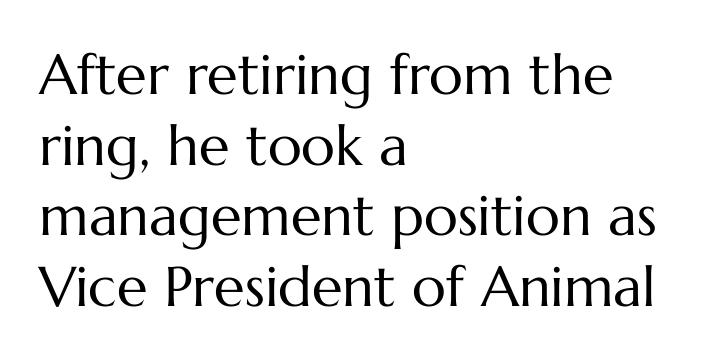
The image shows 56 px regular-weight type, upright; set left-aligned, normal line spacing (1.26x), normal letter spacing, not underlined; medium stroke contrast and a medium x-height.
